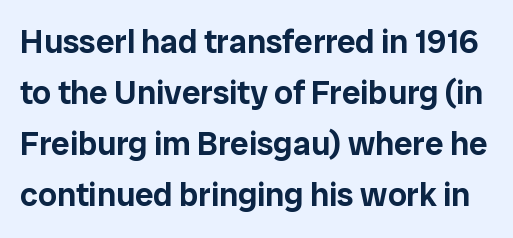
Q: Is the text italic (slanted)? A: No, it is upright.
Q: Is the typeface a serif or a sans-serif typeface? A: Sans-serif.
Q: Is the text underlined? A: No.
Q: Is the spacing between letters normal or unusually wide? A: Normal.
Q: Is the spacing between lines tight, normal or loose? A: Normal.
Q: Width (condensed, normal, or wide)? A: Normal.
Q: Stroke contrast? A: Low.
Q: x-height? A: Medium.
Q: Monospaced? A: No.
